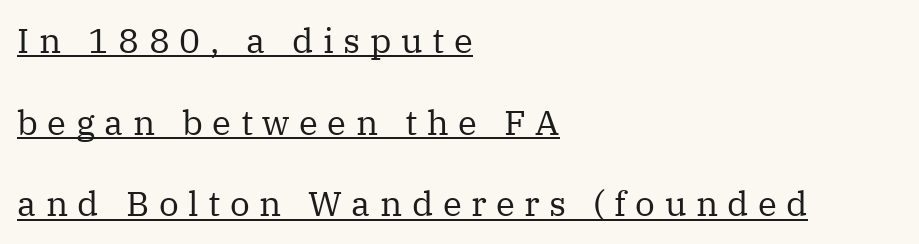
The vertical gap from one line to the next is large. Posture: vertical. This rendering widens character spacing well past its baseline value. These lines are rendered in a variable-pitch font.
